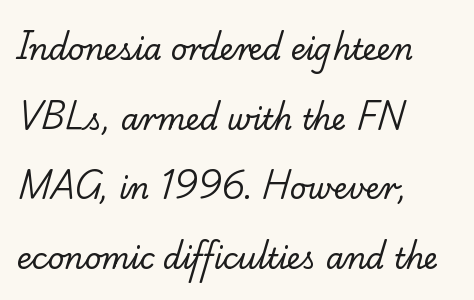
Q: Is the text bold? A: No.
Q: Is the text underlined? A: No.
Q: How is the paragraph aligned? A: Left-aligned.
Q: Is the spacing between letters normal or unusually wide? A: Normal.
Q: Is the spacing between lines tight, normal or loose? A: Loose.
Q: Width (condensed, normal, or wide)? A: Normal.
Q: Stroke contrast? A: Low.
Q: x-height? A: Small.
Q: Monospaced? A: No.
